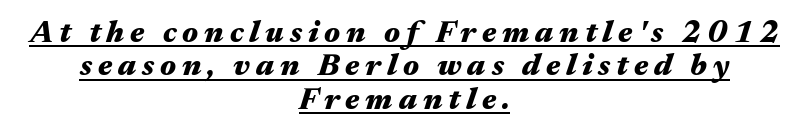
The image shows 31 px heavy, wide type, italic (leaning right); set centered, tight line spacing (1.08x), underlined; medium stroke contrast and a medium x-height.
